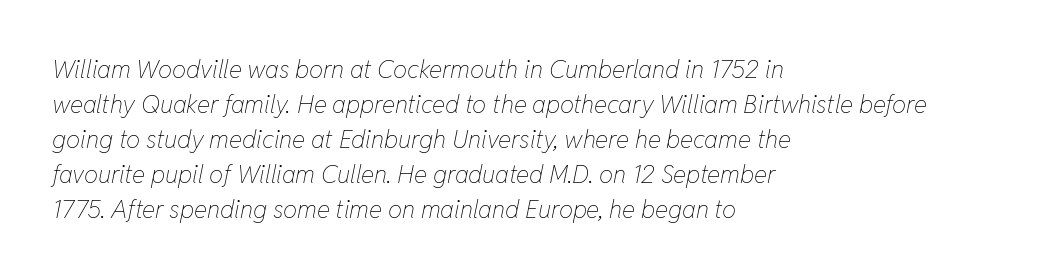
The ragged edge is on the right, which tells us the setting is flush left. Plain, unruled lines of type. Designer's note — italics engaged. The block of text has a typical density, with ordinary space between rows. No letter is thick-stroked: the sample isn't bold.
